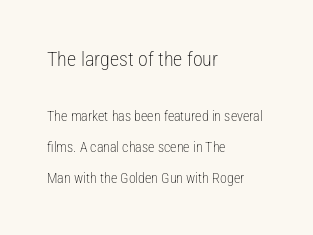
Q: Is the text bold? A: No.
Q: Is the text italic (slanted)? A: No, it is upright.
Q: Is the text underlined? A: No.
Q: How is the paragraph aligned? A: Left-aligned.
Q: Is the spacing between letters normal or unusually wide? A: Normal.
Q: Is the spacing between lines tight, normal or loose? A: Loose.
Q: Which block of text is set in a larger size, the first (top) or the second (bottom)? A: The first (top) one.
